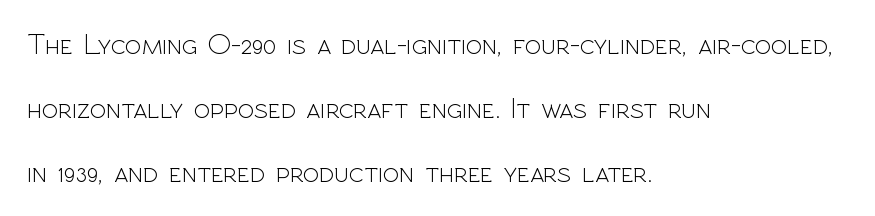
The image shows 30 px light sans-serif type, upright; set left-aligned, loose line spacing (2.13x), normal letter spacing, not underlined; a medium x-height.
